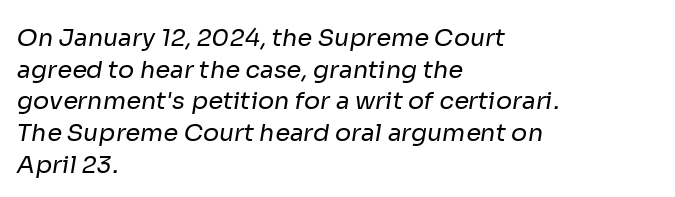
Letter spacing: default. Does the leading feel generous? No, just average. The gap between lines stays unmarked. The compositor pushed each line to the left boundary.
